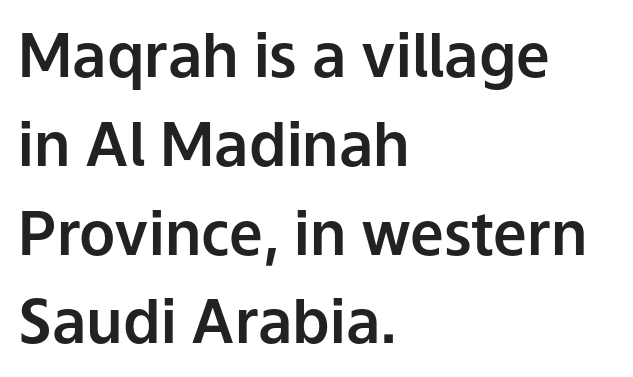
The image shows 60 px sans-serif type, upright; set left-aligned, normal line spacing (1.48x), normal letter spacing, not underlined; low stroke contrast and a medium x-height.
